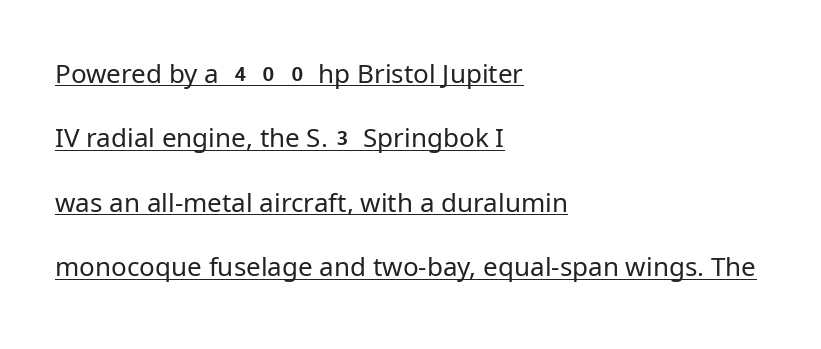
Q: Is the text bold? A: No.
Q: Is the text italic (slanted)? A: No, it is upright.
Q: Is the text underlined? A: Yes.
Q: How is the paragraph aligned? A: Left-aligned.
Q: Is the spacing between letters normal or unusually wide? A: Normal.
Q: Is the spacing between lines tight, normal or loose? A: Loose.
